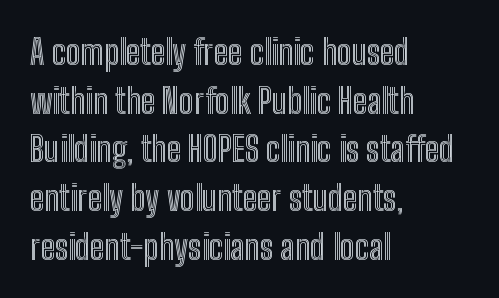
The image shows 35 px condensed type, upright; set left-aligned, normal line spacing (1.39x), normal letter spacing, not underlined; a medium x-height.
